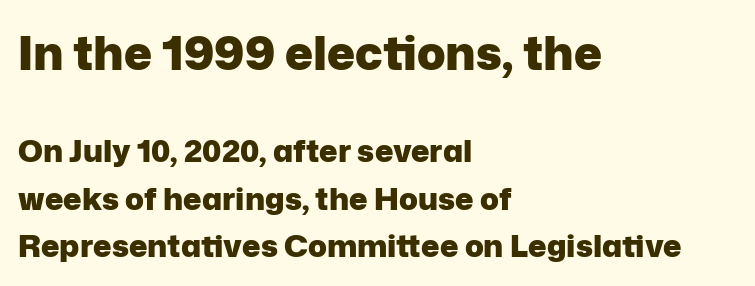
Do the characters align in a grid? No, the font is proportional. Each letter's strokes conclude bluntly, with no projecting serifs. If you drew a ruler down the left edge, every line would touch it. Reading down the column, the eye jumps a familiar distance to each next line. Tall strokes in this sample are plumb rather than angled.
